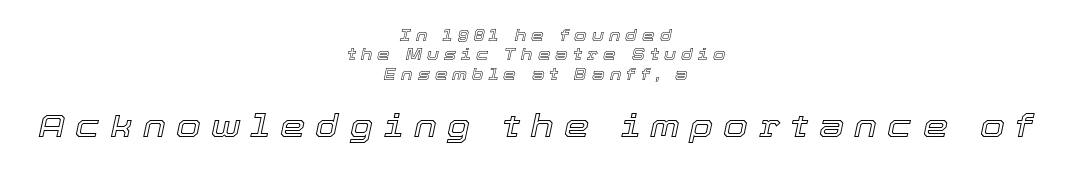
{"italic": "yes", "lean": "right", "slant_degrees": 12, "width": "normal", "x_height": "medium", "monospaced": "no", "underline": "no", "align": "center", "line_spacing_ratio": 1.21, "letter_spacing": "wide", "letter_spacing_em": 0.32, "larger_block": "second", "size_ratio": 2.0, "glyph_px": 32}
